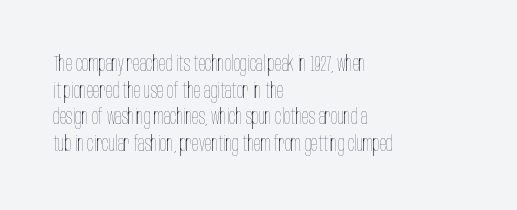
Q: Is the text bold? A: No.
Q: Is the text italic (slanted)? A: No, it is upright.
Q: Is the text underlined? A: No.
Q: How is the paragraph aligned? A: Left-aligned.
Q: Is the spacing between letters normal or unusually wide? A: Normal.
